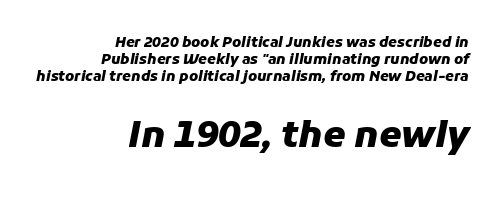
The image shows 36 px heavy type, italic (leaning right); set right-aligned, line spacing 1.22x, normal letter spacing, not underlined; the second (bottom) block is 2.57x larger; low stroke contrast and a medium x-height.
